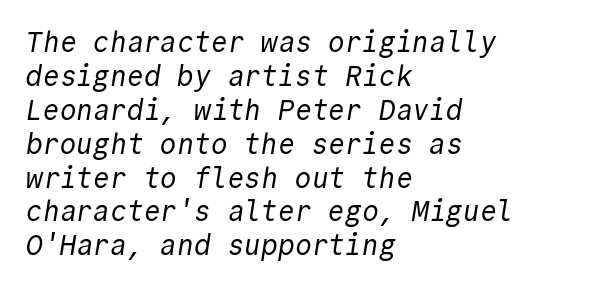
The image shows 28 px regular-weight sans-serif type, monospaced; set left-aligned, line spacing 1.21x, normal letter spacing, not underlined; a medium x-height.
